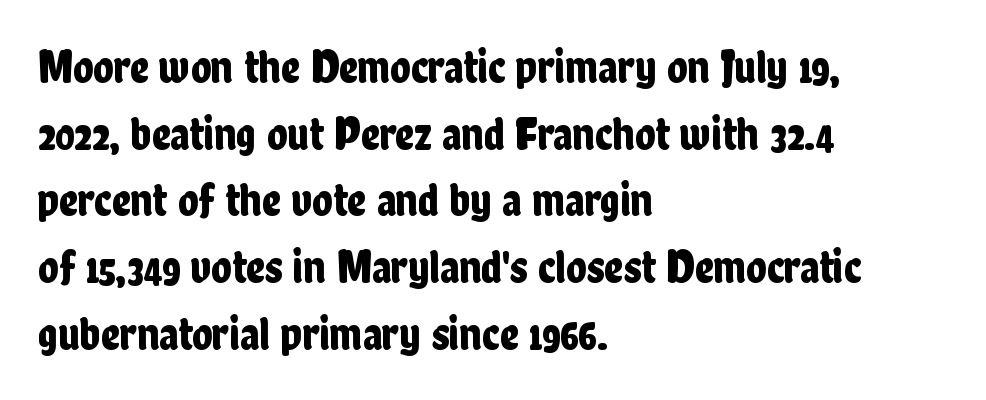
Q: Is the text italic (slanted)? A: No, it is upright.
Q: Is the typeface a serif or a sans-serif typeface? A: Sans-serif.
Q: Is the text underlined? A: No.
Q: How is the paragraph aligned? A: Left-aligned.
Q: Is the spacing between letters normal or unusually wide? A: Normal.
Q: Is the spacing between lines tight, normal or loose? A: Normal.
Q: Width (condensed, normal, or wide)? A: Condensed.
Q: Stroke contrast? A: Low.
Q: x-height? A: Medium.
Q: Monospaced? A: No.
